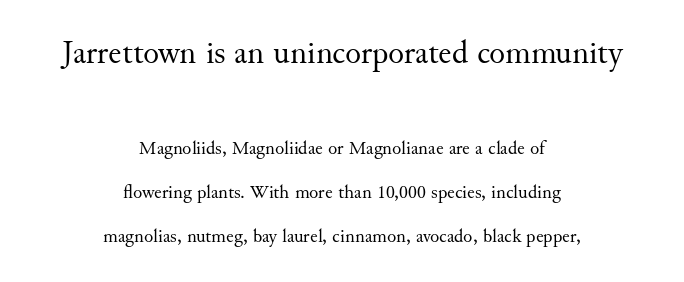
Q: Is the text bold? A: No.
Q: Is the text italic (slanted)? A: No, it is upright.
Q: Is the typeface a serif or a sans-serif typeface? A: Serif.
Q: Is the text underlined? A: No.
Q: How is the paragraph aligned? A: Centered.
Q: Is the spacing between letters normal or unusually wide? A: Normal.
Q: Is the spacing between lines tight, normal or loose? A: Loose.
Q: Which block of text is set in a larger size, the first (top) or the second (bottom)? A: The first (top) one.
Q: Width (condensed, normal, or wide)? A: Normal.
Q: Stroke contrast? A: Medium.
Q: x-height? A: Small.
Q: Monospaced? A: No.
